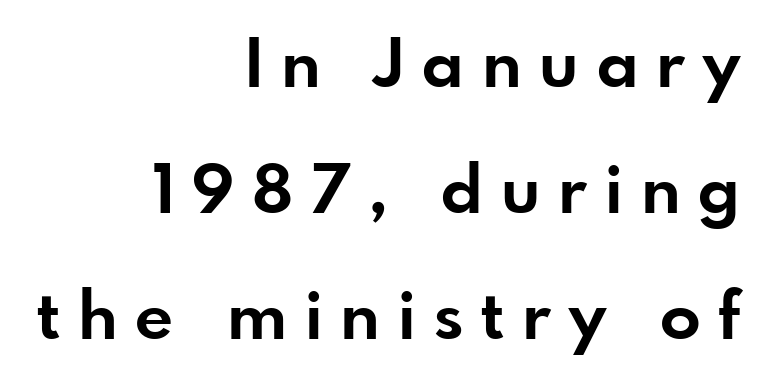
Q: Is the text bold? A: Yes.
Q: Is the text italic (slanted)? A: No, it is upright.
Q: Is the typeface a serif or a sans-serif typeface? A: Sans-serif.
Q: Is the text underlined? A: No.
Q: How is the paragraph aligned? A: Right-aligned.
Q: Is the spacing between letters normal or unusually wide? A: Unusually wide.
Q: Width (condensed, normal, or wide)? A: Normal.
Q: Stroke contrast? A: Low.
Q: x-height? A: Small.
Q: Monospaced? A: No.
